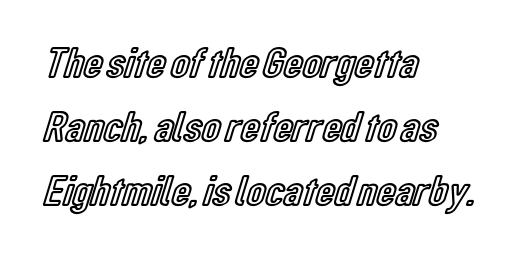
Line spacing here is normal. Each row of text sits above clean, open space. Notice how the passage keeps a crisp vertical edge on the left only. The letterforms sit shoulder to shoulder at normal distance.
